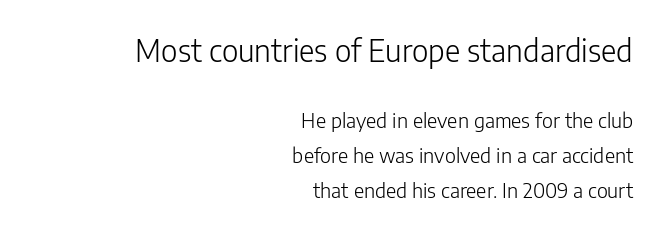
Q: Is the text bold? A: No.
Q: Is the text italic (slanted)? A: No, it is upright.
Q: Is the typeface a serif or a sans-serif typeface? A: Sans-serif.
Q: Is the text underlined? A: No.
Q: How is the paragraph aligned? A: Right-aligned.
Q: Is the spacing between letters normal or unusually wide? A: Normal.
Q: Which block of text is set in a larger size, the first (top) or the second (bottom)? A: The first (top) one.
Q: Width (condensed, normal, or wide)? A: Normal.
Q: Stroke contrast? A: Low.
Q: x-height? A: Medium.
Q: Monospaced? A: No.
